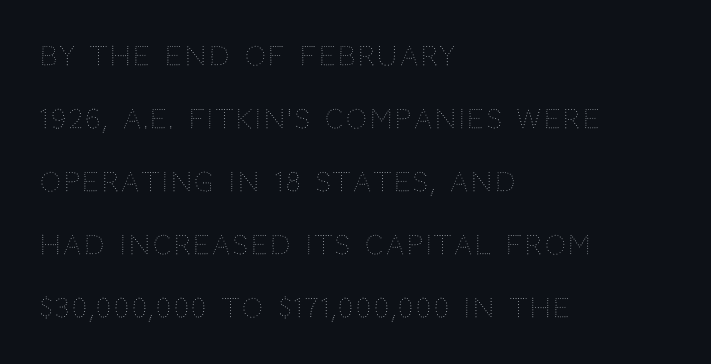
{"italic": "no", "bold": "no", "underline": "no", "align": "left", "line_spacing": "loose", "line_spacing_ratio": 2.42, "glyph_px": 26}
